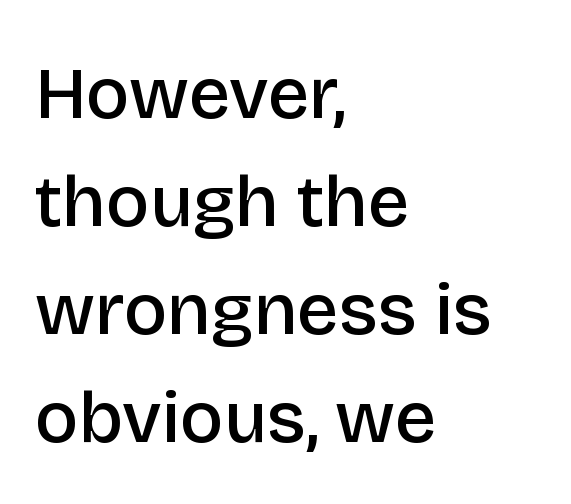
The image shows 73 px semibold sans-serif type, upright; set left-aligned, normal line spacing (1.48x), normal letter spacing, not underlined; low stroke contrast and a large x-height.
